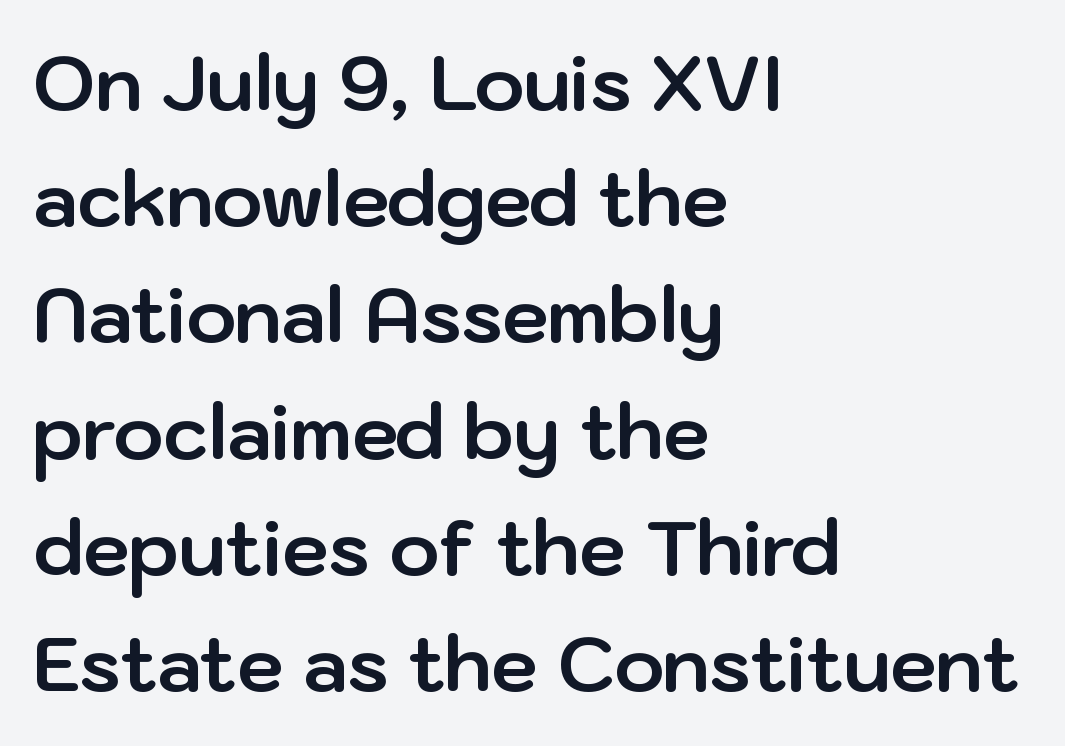
Q: Is the text bold? A: Yes.
Q: Is the text italic (slanted)? A: No, it is upright.
Q: Is the typeface a serif or a sans-serif typeface? A: Sans-serif.
Q: Is the text underlined? A: No.
Q: How is the paragraph aligned? A: Left-aligned.
Q: Is the spacing between letters normal or unusually wide? A: Normal.
Q: Is the spacing between lines tight, normal or loose? A: Normal.
Q: Width (condensed, normal, or wide)? A: Normal.
Q: Stroke contrast? A: Low.
Q: x-height? A: Medium.
Q: Monospaced? A: No.
